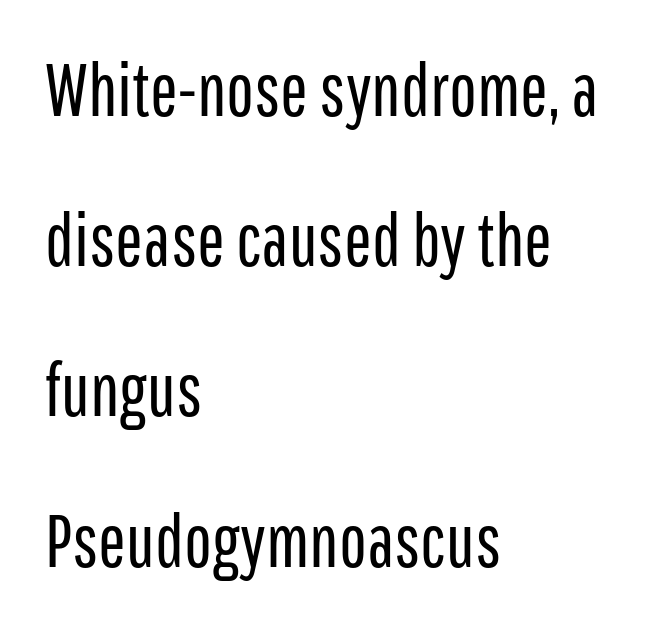
The image shows 74 px regular-weight, condensed sans-serif type, upright; set left-aligned, loose line spacing (2.03x), normal letter spacing, not underlined; low stroke contrast and a medium x-height.
